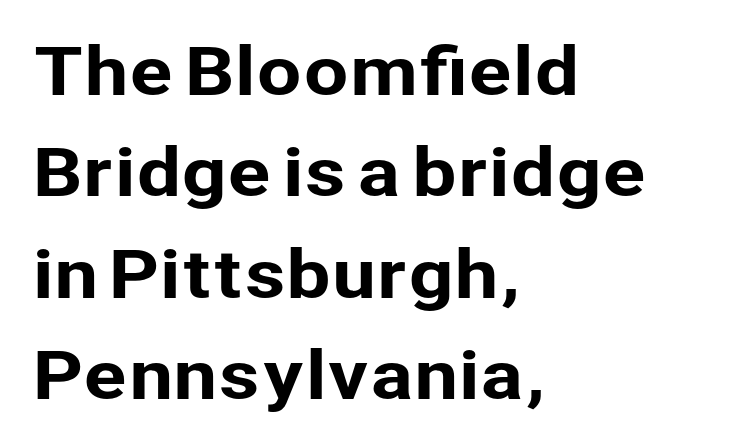
Q: Is the text italic (slanted)? A: No, it is upright.
Q: Is the typeface a serif or a sans-serif typeface? A: Sans-serif.
Q: Is the text underlined? A: No.
Q: How is the paragraph aligned? A: Left-aligned.
Q: Is the spacing between letters normal or unusually wide? A: Normal.
Q: Is the spacing between lines tight, normal or loose? A: Normal.
Q: Width (condensed, normal, or wide)? A: Normal.
Q: Stroke contrast? A: Low.
Q: x-height? A: Medium.
Q: Monospaced? A: No.
